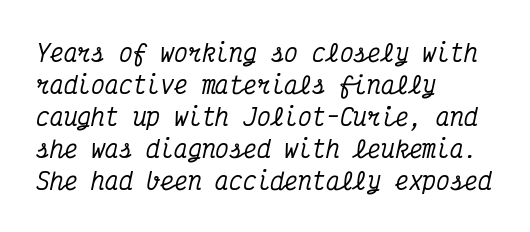
The image shows 23 px text type, italic (leaning right); set left-aligned, normal line spacing (1.39x), normal letter spacing, not underlined.
